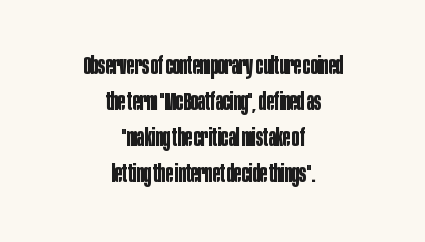
Q: Is the text bold? A: Yes.
Q: Is the text italic (slanted)? A: No, it is upright.
Q: Is the text underlined? A: No.
Q: How is the paragraph aligned? A: Centered.
Q: Is the spacing between letters normal or unusually wide? A: Normal.
Q: Is the spacing between lines tight, normal or loose? A: Normal.
